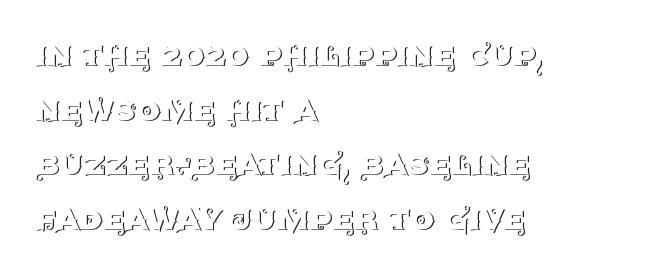
{"serif": "yes", "italic": "no", "bold": "no", "weight": "thin", "width": "normal", "stroke_contrast": "medium", "x_height": "large", "monospaced": "no", "underline": "no", "align": "left", "line_spacing": "normal", "line_spacing_ratio": 1.44, "letter_spacing": "normal", "letter_spacing_em": 0.0, "glyph_px": 38}
